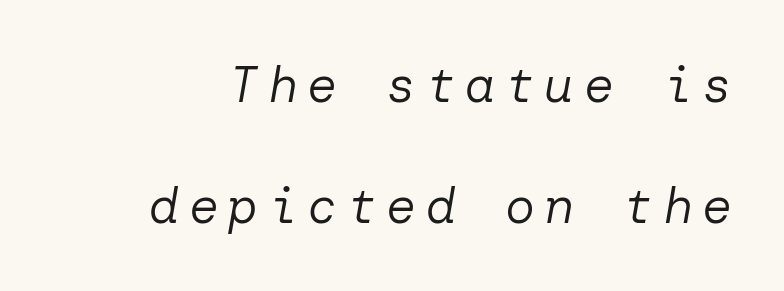
The image shows 50 px regular-weight type, italic (leaning right); set loose line spacing (2.42x), not underlined; low stroke contrast and a medium x-height.
